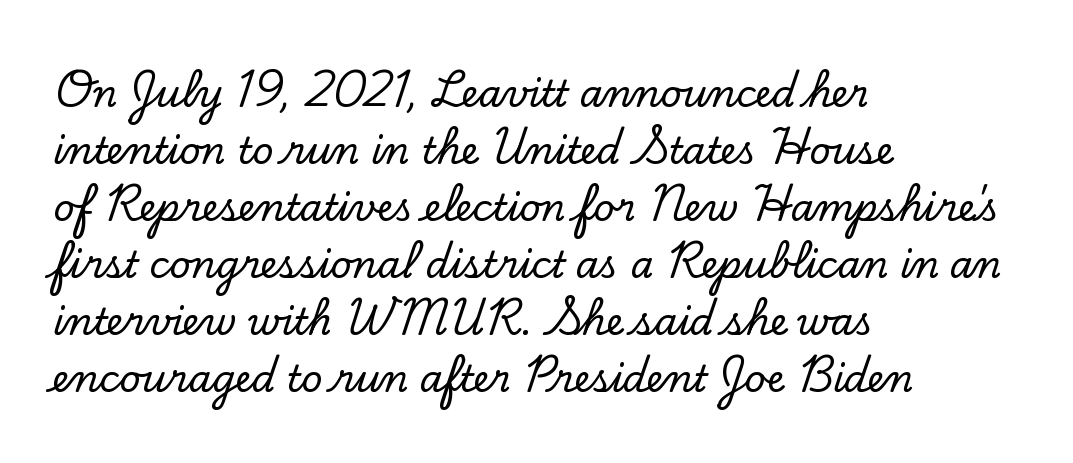
{"serif": "yes", "width": "normal", "stroke_contrast": "low", "x_height": "small", "monospaced": "no", "underline": "no", "align": "left", "line_spacing": "normal", "line_spacing_ratio": 1.54, "letter_spacing": "normal", "letter_spacing_em": 0.0, "glyph_px": 37}
